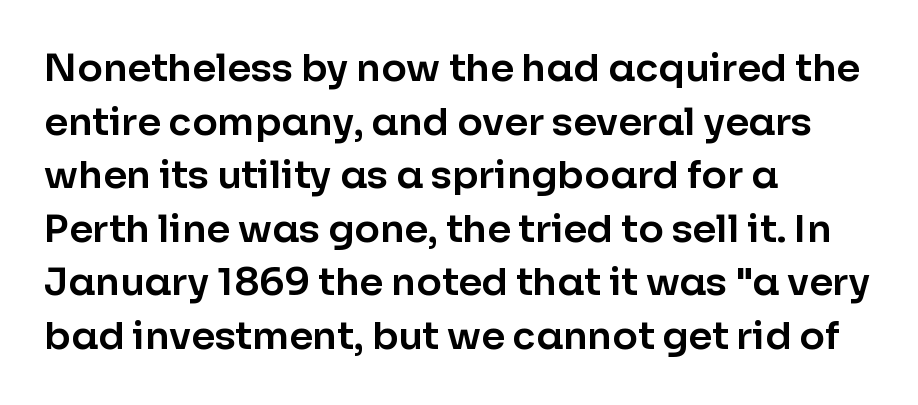
Q: Is the text italic (slanted)? A: No, it is upright.
Q: Is the typeface a serif or a sans-serif typeface? A: Sans-serif.
Q: Is the text underlined? A: No.
Q: How is the paragraph aligned? A: Left-aligned.
Q: Is the spacing between letters normal or unusually wide? A: Normal.
Q: Is the spacing between lines tight, normal or loose? A: Normal.
Q: Width (condensed, normal, or wide)? A: Normal.
Q: Stroke contrast? A: Low.
Q: x-height? A: Medium.
Q: Monospaced? A: No.
